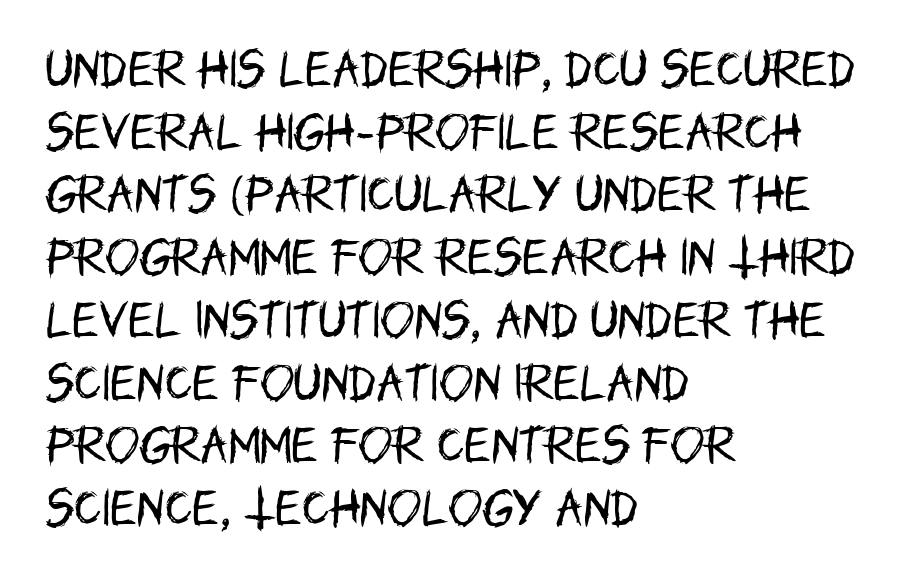
Which margin do the lines hug? The left one — the right edge is uneven. Ink coverage per letter is moderate at most. If you drew a line through each stem, it would be perfectly vertical. In terms of letterspacing, this is plain default setting.
